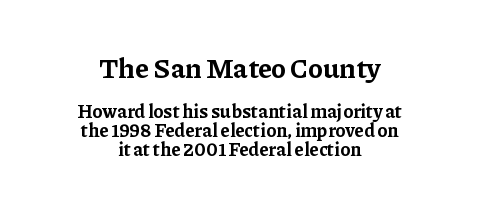
{"serif": "yes", "italic": "no", "bold": "yes", "weight": "bold", "width": "normal", "stroke_contrast": "low", "x_height": "medium", "monospaced": "no", "underline": "no", "align": "center", "line_spacing": "tight", "line_spacing_ratio": 1.0, "letter_spacing": "normal", "letter_spacing_em": 0.0, "larger_block": "first", "size_ratio": 1.47, "glyph_px": 28}
